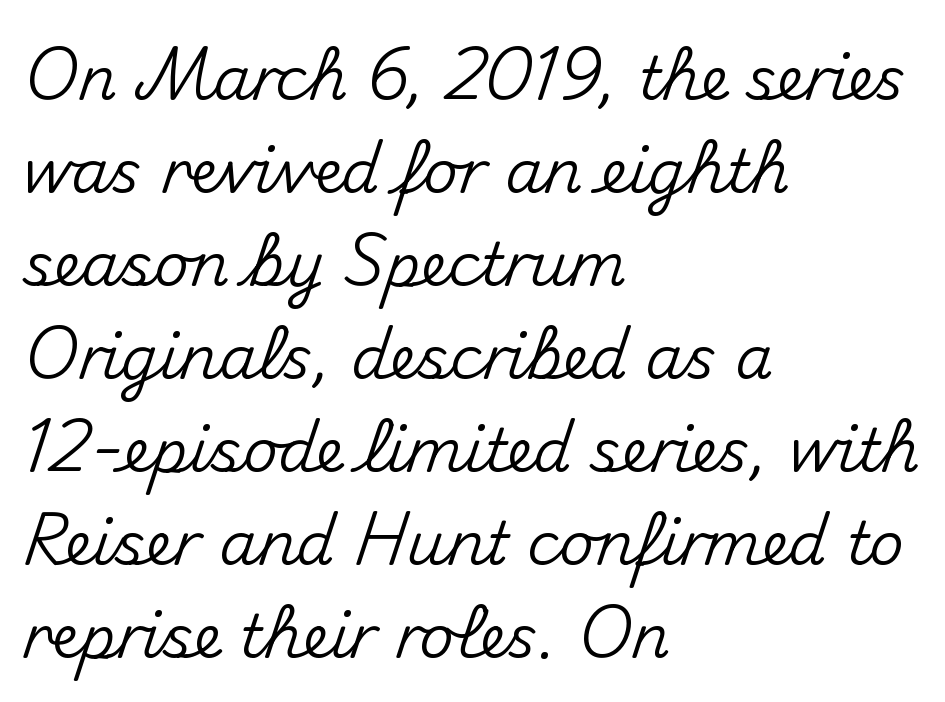
The image shows 60 px sans-serif type; set left-aligned, normal line spacing (1.55x), normal letter spacing, not underlined; medium stroke contrast and a small x-height.
